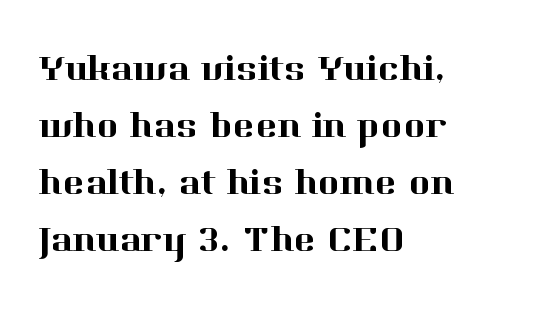
The image shows 37 px serif type, upright; set left-aligned, normal line spacing (1.54x), normal letter spacing, not underlined; high stroke contrast and a medium x-height.
